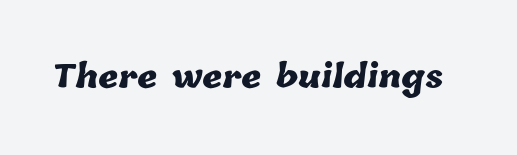
{"bold": "yes", "weight": "heavy", "width": "normal", "stroke_contrast": "low", "x_height": "medium", "monospaced": "no", "underline": "no", "letter_spacing": "normal", "letter_spacing_em": 0.0, "glyph_px": 31}
